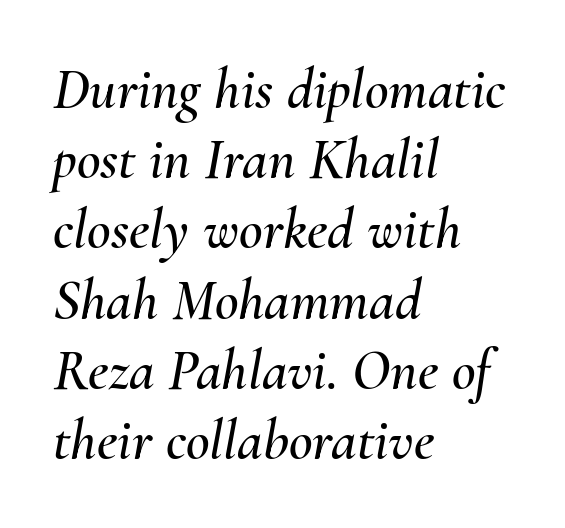
Q: Is the text italic (slanted)? A: Yes, it leans right by about 10 degrees.
Q: Is the text underlined? A: No.
Q: How is the paragraph aligned? A: Left-aligned.
Q: Is the spacing between letters normal or unusually wide? A: Normal.
Q: Width (condensed, normal, or wide)? A: Normal.
Q: Stroke contrast? A: Medium.
Q: x-height? A: Small.
Q: Monospaced? A: No.
